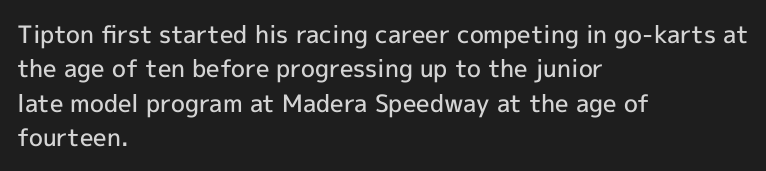
Q: Is the text bold? A: Semi-bold.
Q: Is the text italic (slanted)? A: No, it is upright.
Q: Is the text underlined? A: No.
Q: How is the paragraph aligned? A: Left-aligned.
Q: Is the spacing between letters normal or unusually wide? A: Normal.
Q: Is the spacing between lines tight, normal or loose? A: Normal.
